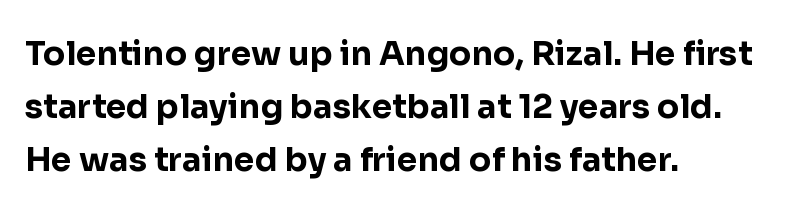
Check the space under the baseline: it is left empty. Upright lettering throughout. A typesetter would call this proportional, since set widths differ per character. Its strokes are broad and dark, the hallmark of bold type.
